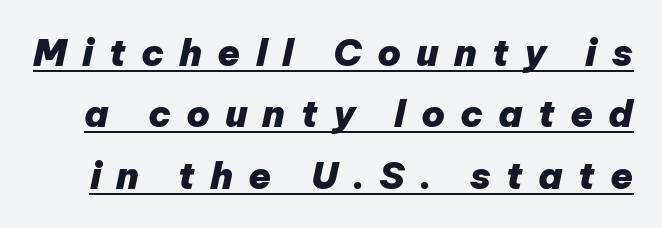
{"italic": "yes", "lean": "right", "slant_degrees": 12, "bold": "yes", "weight": "heavy", "width": "normal", "stroke_contrast": "low", "x_height": "medium", "monospaced": "no", "underline": "yes", "line_spacing": "normal", "line_spacing_ratio": 1.66, "letter_spacing": "wide", "letter_spacing_em": 0.41, "glyph_px": 37}
